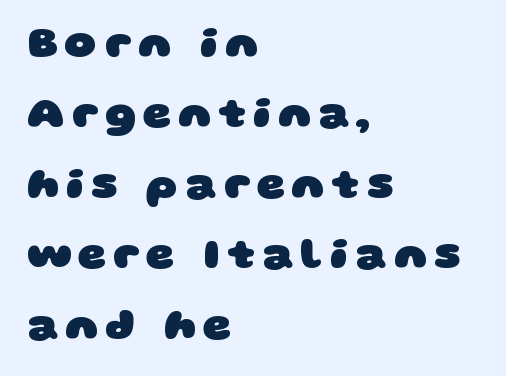
Thick stems and heavy bowls — unmistakably bold. Normally led — the rows are evenly, conventionally spaced. Underline: absent. Line beginnings align vertically; line endings do not.
